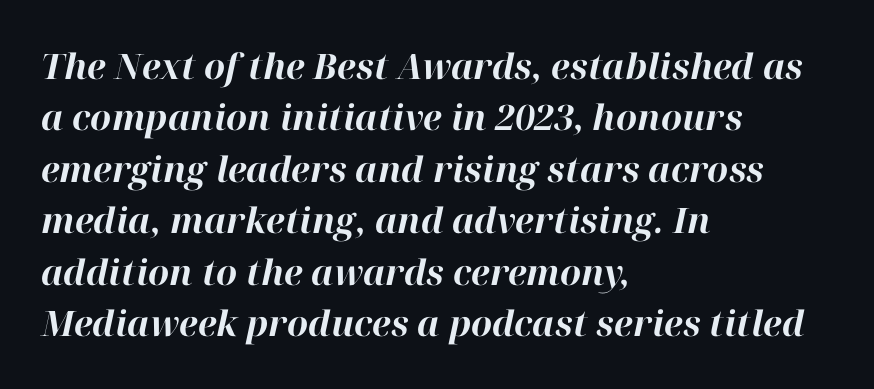
Q: Is the text bold? A: Yes.
Q: Is the text italic (slanted)? A: Yes, it leans right by about 12 degrees.
Q: Is the text underlined? A: No.
Q: How is the paragraph aligned? A: Left-aligned.
Q: Is the spacing between letters normal or unusually wide? A: Normal.
Q: Is the spacing between lines tight, normal or loose? A: Normal.
Q: Width (condensed, normal, or wide)? A: Normal.
Q: Stroke contrast? A: High.
Q: x-height? A: Medium.
Q: Monospaced? A: No.
